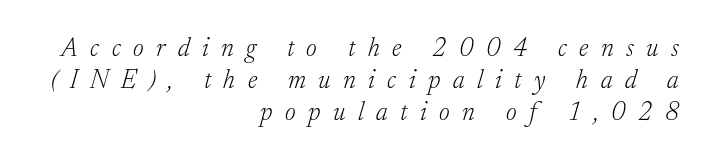
The image shows 26 px text type, italic (leaning right); set right-aligned, line spacing 1.23x, unusually wide letter spacing (+0.48 em), not underlined.
